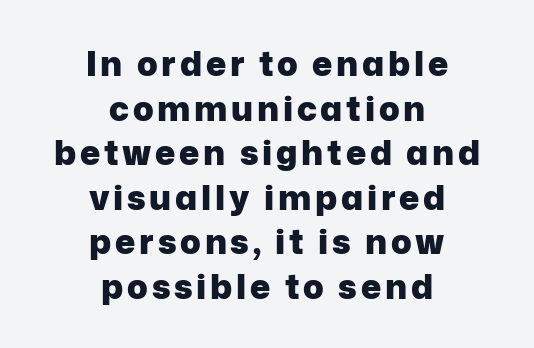
The image shows 34 px heavy sans-serif type, upright; set centered, normal line spacing (1.31x), not underlined; low stroke contrast and a medium x-height.
